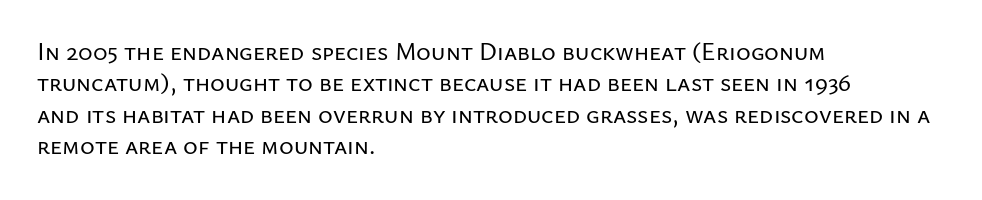
The image shows 25 px text type, upright; set left-aligned, normal line spacing (1.26x), normal letter spacing, not underlined.
